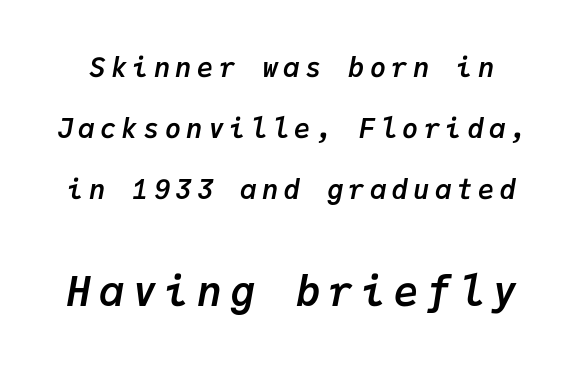
{"italic": "yes", "lean": "right", "slant_degrees": 9, "bold": "yes", "weight": "semibold", "width": "normal", "stroke_contrast": "low", "x_height": "medium", "monospaced": "yes", "underline": "no", "line_spacing": "loose", "line_spacing_ratio": 2.26, "letter_spacing": "wide", "letter_spacing_em": 0.2, "larger_block": "second", "size_ratio": 1.52, "glyph_px": 41}
